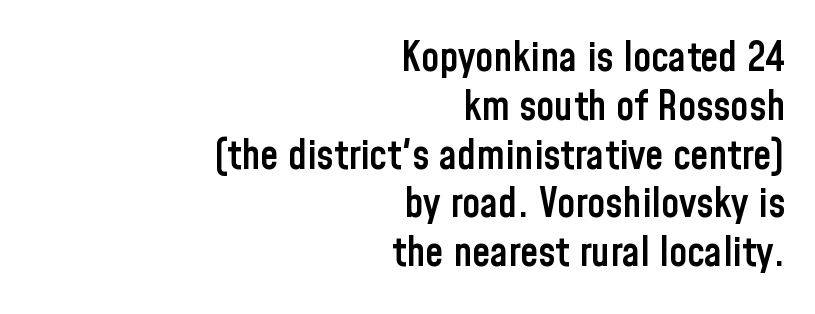
{"serif": "no", "italic": "no", "bold": "semi", "weight": "semibold", "width": "condensed", "stroke_contrast": "low", "x_height": "medium", "monospaced": "no", "underline": "no", "align": "right", "line_spacing_ratio": 1.19, "letter_spacing": "normal", "letter_spacing_em": 0.0, "glyph_px": 41}
